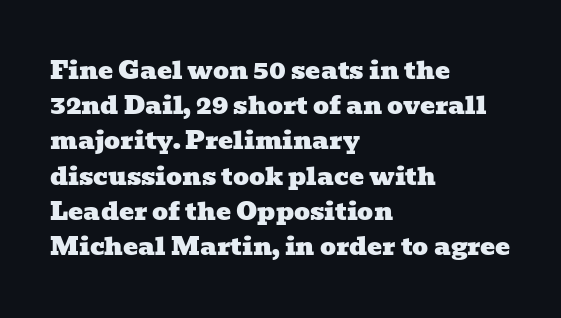
{"underline": "no", "align": "left", "line_spacing": "normal", "line_spacing_ratio": 1.41, "letter_spacing": "normal", "letter_spacing_em": 0.0, "glyph_px": 25}
